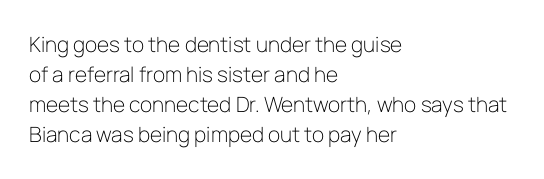
The image shows 21 px text type, upright; set left-aligned, normal line spacing (1.43x), normal letter spacing, not underlined.
